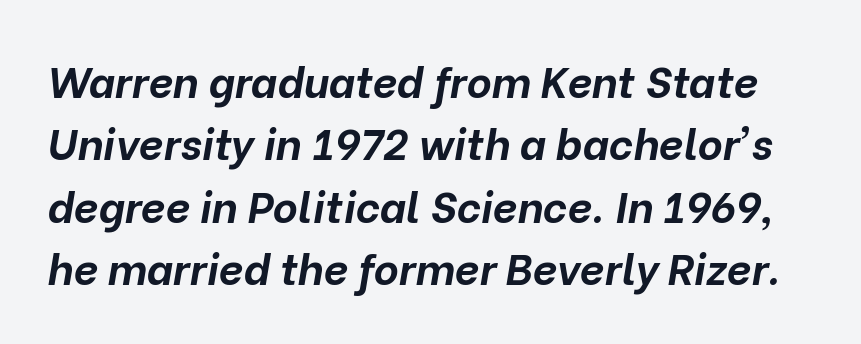
The glyphs are unaccompanied by any horizontal stroke below them. What's the leading like? Ordinary, nothing unusual. The letters are bold, with thick, heavy strokes. These lines are rendered in a variable-pitch font.
